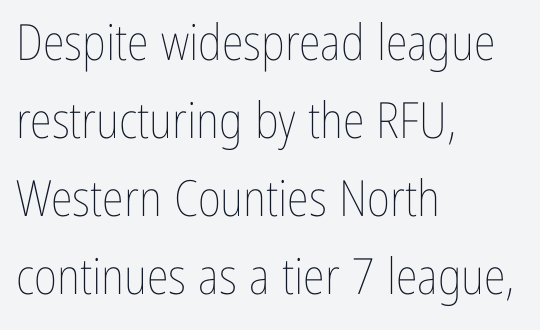
Q: Is the text bold? A: No.
Q: Is the text italic (slanted)? A: No, it is upright.
Q: Is the text underlined? A: No.
Q: How is the paragraph aligned? A: Left-aligned.
Q: Is the spacing between letters normal or unusually wide? A: Normal.
Q: Is the spacing between lines tight, normal or loose? A: Normal.
Q: Width (condensed, normal, or wide)? A: Condensed.
Q: Stroke contrast? A: Low.
Q: x-height? A: Medium.
Q: Monospaced? A: No.
